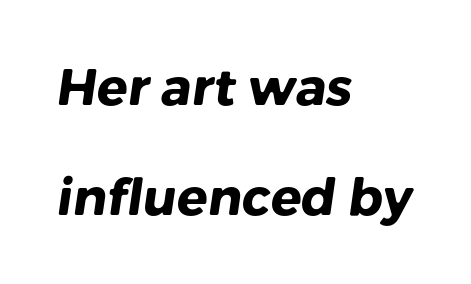
The image shows 51 px heavy sans-serif type; set left-aligned, loose line spacing (2.16x), normal letter spacing, not underlined; low stroke contrast and a medium x-height.
